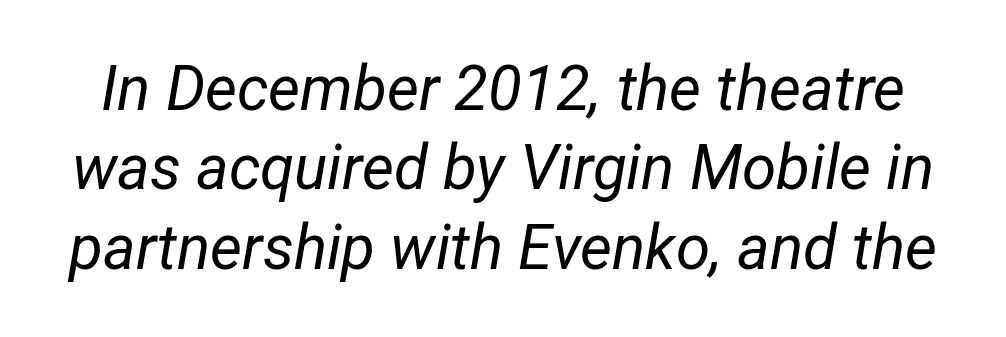
Q: Is the text bold? A: No.
Q: Is the text italic (slanted)? A: Yes, it leans right by about 12 degrees.
Q: Is the text underlined? A: No.
Q: Is the spacing between letters normal or unusually wide? A: Normal.
Q: Is the spacing between lines tight, normal or loose? A: Normal.
Q: Width (condensed, normal, or wide)? A: Condensed.
Q: Stroke contrast? A: Low.
Q: x-height? A: Medium.
Q: Monospaced? A: No.
